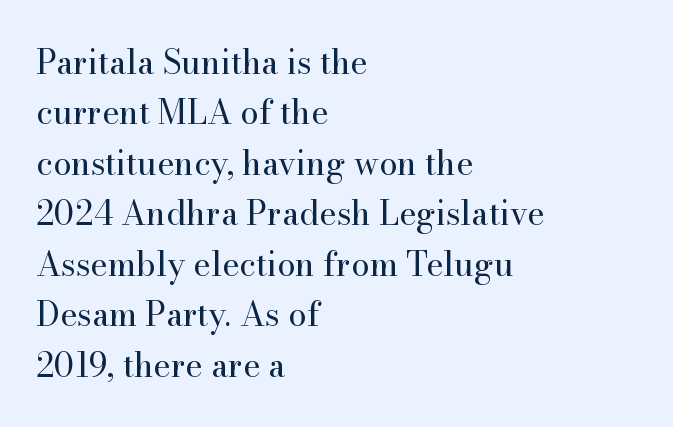
What stands out about the letter spacing? Nothing — it is the standard amount. Descender tails drop into unmarked territory. Stroke thickness stays within the range of a standard reading face or lighter. Each letter keeps its own natural width here, so spacing adapts to shape. In terms of posture, this sample is upright. If you measured baseline to baseline, you'd find a middling distance.
